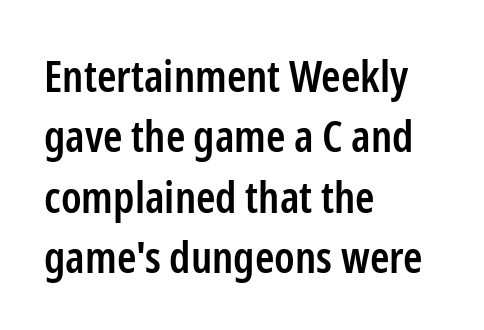
{"serif": "no", "italic": "no", "bold": "semi", "weight": "semibold", "width": "condensed", "stroke_contrast": "low", "x_height": "medium", "monospaced": "no", "underline": "no", "align": "left", "line_spacing": "normal", "line_spacing_ratio": 1.37, "letter_spacing": "normal", "letter_spacing_em": 0.0, "glyph_px": 44}
